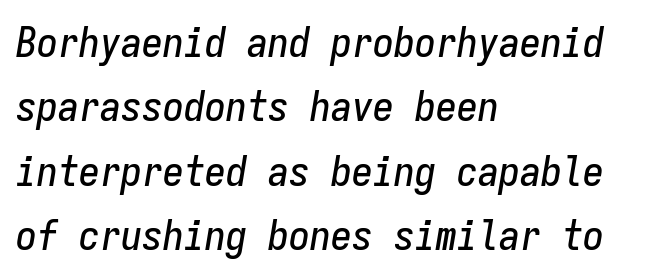
Italic? Definitely — the glyphs are oblique. Is this a fixed-width face? Yes — each glyph sits in an identical cell. Successive baselines arrive at the customary interval. The string is rendered with underlining switched off.
